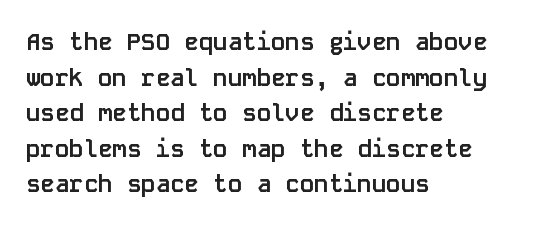
{"italic": "no", "bold": "yes", "underline": "no", "align": "left", "line_spacing": "normal", "line_spacing_ratio": 1.48, "letter_spacing": "normal", "letter_spacing_em": 0.0, "glyph_px": 24}
